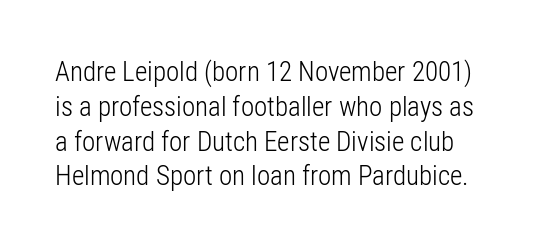
The passage shown stacks its lines at a standard gap. Inter-character spacing is left at the font's built-in metrics. Weight: not bold — regular or lighter. A clean baseline with only descenders dipping below it. A typesetter would mark this as roman, not italic.
